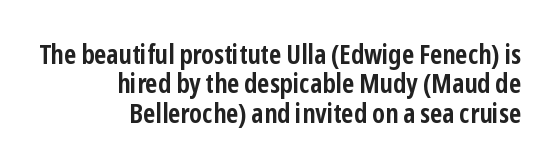
{"italic": "no", "bold": "yes", "underline": "no", "align": "right", "line_spacing": "tight", "line_spacing_ratio": 1.09, "letter_spacing": "normal", "letter_spacing_em": 0.0, "glyph_px": 27}
